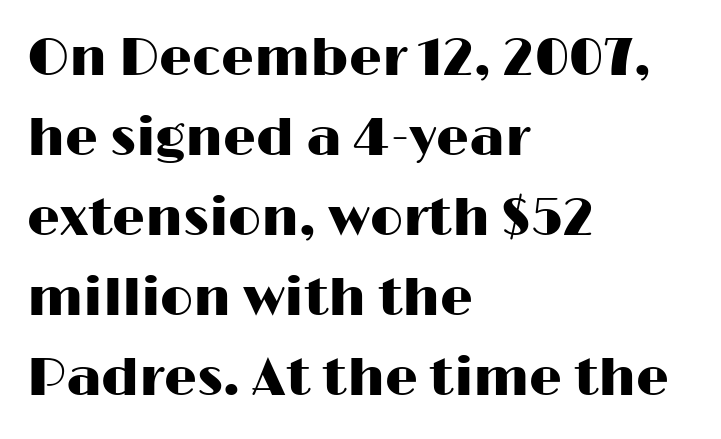
The image shows 52 px wide sans-serif type, upright; set left-aligned, normal line spacing (1.54x), normal letter spacing, not underlined; high stroke contrast and a medium x-height.
